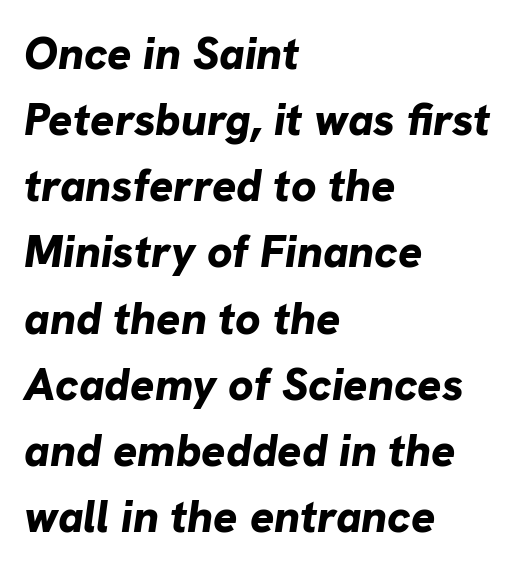
Students, this is bold: see how much ink each stroke carries. Looks like regular typesetting: each glyph gets only the width it needs. These lines were composed using italics. The lines are quadded left. Line spacing here is normal.
